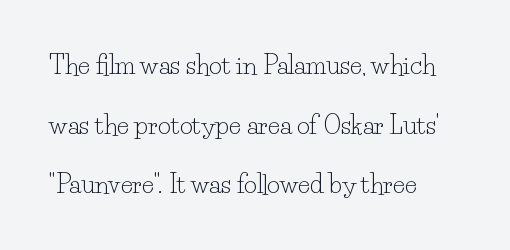
Q: Is the text bold? A: No.
Q: Is the text italic (slanted)? A: No, it is upright.
Q: Is the text underlined? A: No.
Q: How is the paragraph aligned? A: Left-aligned.
Q: Is the spacing between letters normal or unusually wide? A: Normal.
Q: Is the spacing between lines tight, normal or loose? A: Loose.
